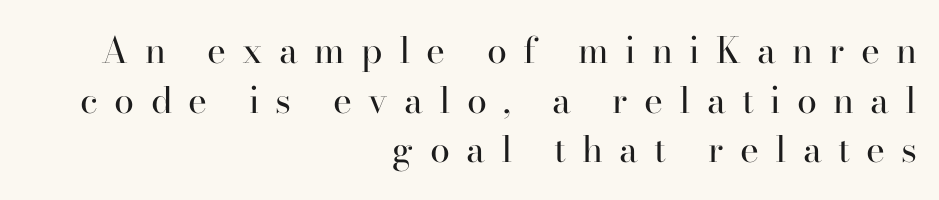
{"serif": "yes", "italic": "no", "bold": "no", "weight": "regular", "width": "normal", "stroke_contrast": "high", "x_height": "small", "monospaced": "no", "underline": "no", "align": "right", "line_spacing": "normal", "line_spacing_ratio": 1.38, "letter_spacing": "wide", "letter_spacing_em": 0.45, "glyph_px": 36}
